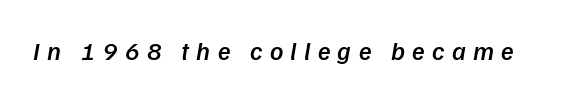
{"bold": "semi", "underline": "no", "letter_spacing": "wide", "letter_spacing_em": 0.28, "glyph_px": 26}
